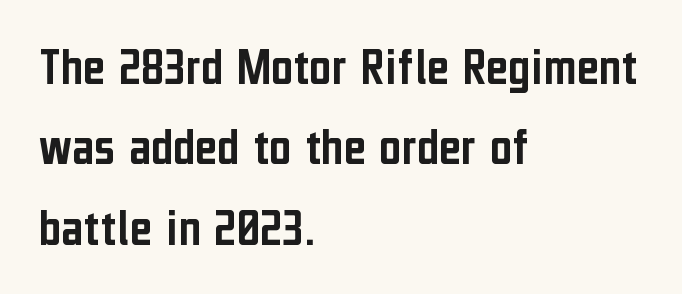
Summary of vertical rhythm: regular, with standard interline spacing. Each letter's strokes conclude bluntly, with no projecting serifs. Upright lettering throughout. Character widths vary here, with narrow letters taking less room than wide ones. The letterforms sit shoulder to shoulder at normal distance. The gap between lines stays unmarked.
